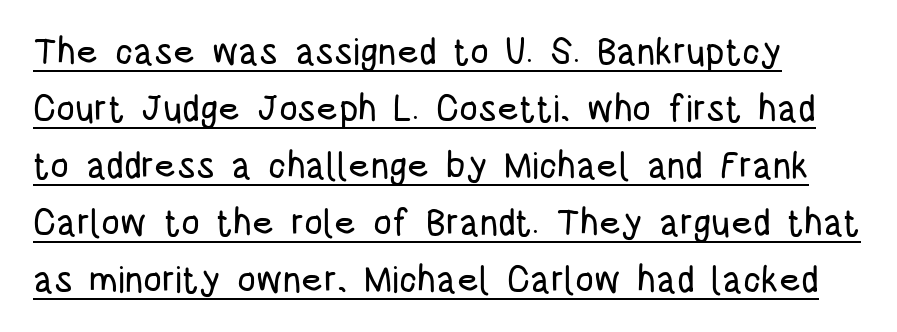
Q: Is the text italic (slanted)? A: No, it is upright.
Q: Is the typeface a serif or a sans-serif typeface? A: Sans-serif.
Q: Is the text underlined? A: Yes.
Q: Is the spacing between letters normal or unusually wide? A: Normal.
Q: Is the spacing between lines tight, normal or loose? A: Normal.
Q: Width (condensed, normal, or wide)? A: Condensed.
Q: Stroke contrast? A: Low.
Q: x-height? A: Large.
Q: Monospaced? A: No.
